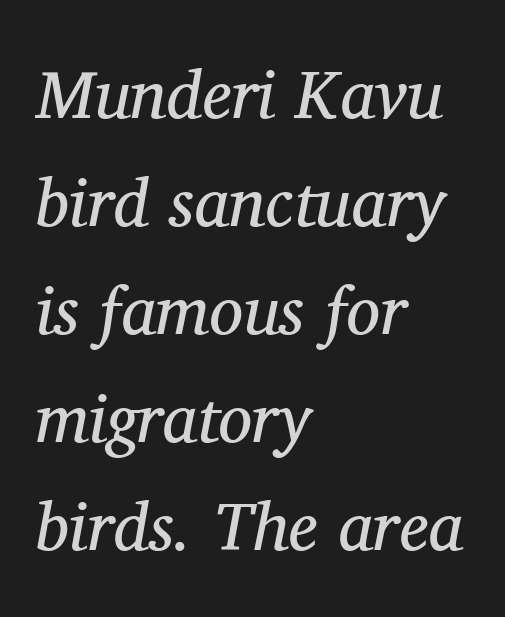
{"serif": "yes", "italic": "yes", "lean": "right", "slant_degrees": 11, "bold": "no", "weight": "regular", "width": "normal", "stroke_contrast": "medium", "x_height": "medium", "monospaced": "no", "underline": "no", "align": "left", "line_spacing": "normal", "line_spacing_ratio": 1.59, "letter_spacing": "normal", "letter_spacing_em": 0.0, "glyph_px": 68}
